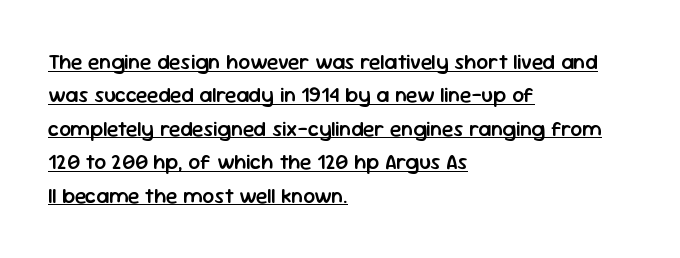
Q: Is the text bold? A: Semi-bold.
Q: Is the text italic (slanted)? A: No, it is upright.
Q: Is the text underlined? A: Yes.
Q: How is the paragraph aligned? A: Left-aligned.
Q: Is the spacing between letters normal or unusually wide? A: Normal.
Q: Is the spacing between lines tight, normal or loose? A: Normal.
